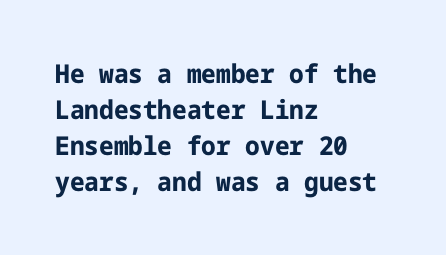
The image shows 26 px bold type, upright; set left-aligned, normal line spacing (1.39x), normal letter spacing, not underlined.
